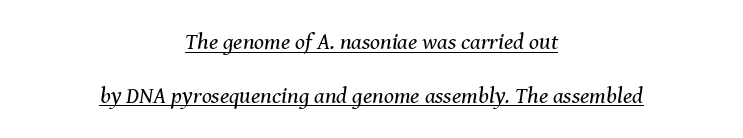
The passage shown leans; its letterforms are oblique. A baseline rule has been typeset under these characters. Neither beginnings nor endings align; midpoints do. Short note: letters normally spaced. The font is comparable to plain body text, perhaps lighter.
